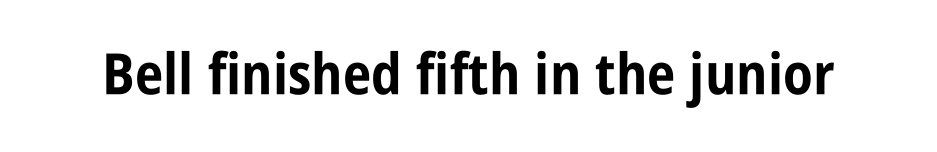
The image shows 57 px bold, condensed sans-serif type, upright; set normal letter spacing, not underlined; low stroke contrast and a large x-height.
